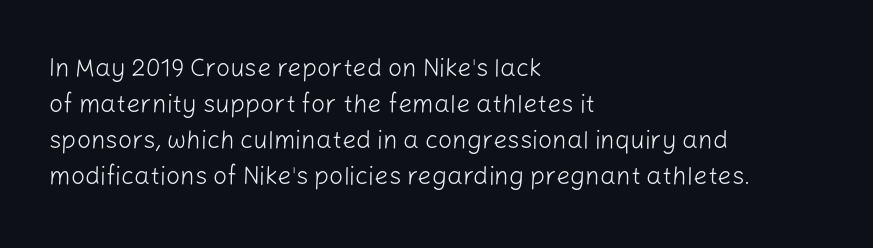
The rendering anchors every line to the left-hand side. Words appear dense and cohesive because spacing is normal. Does the leading feel generous? No, just average. A quiet, ordinary-to-light weight characterises the typeface.
